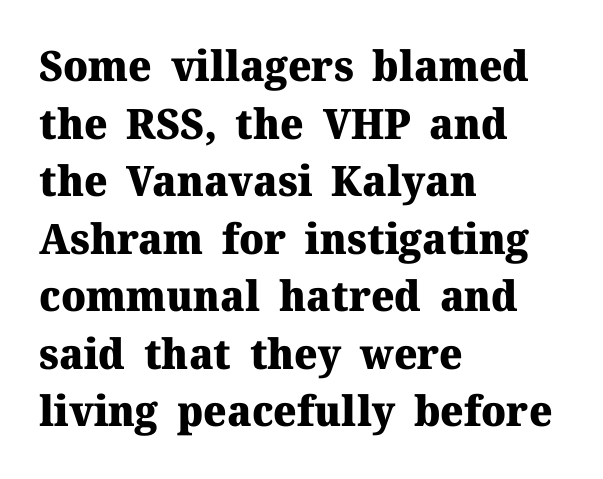
{"serif": "yes", "italic": "no", "bold": "yes", "weight": "heavy", "width": "normal", "stroke_contrast": "medium", "x_height": "medium", "monospaced": "no", "underline": "no", "align": "left", "line_spacing": "normal", "line_spacing_ratio": 1.37, "letter_spacing": "normal", "letter_spacing_em": 0.0, "glyph_px": 42}
